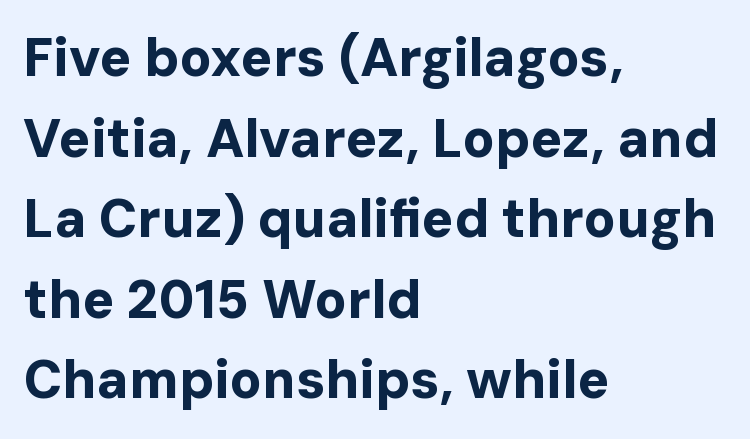
Q: Is the text bold? A: Yes.
Q: Is the text italic (slanted)? A: No, it is upright.
Q: Is the typeface a serif or a sans-serif typeface? A: Sans-serif.
Q: Is the text underlined? A: No.
Q: How is the paragraph aligned? A: Left-aligned.
Q: Is the spacing between letters normal or unusually wide? A: Normal.
Q: Is the spacing between lines tight, normal or loose? A: Normal.
Q: Width (condensed, normal, or wide)? A: Normal.
Q: Stroke contrast? A: Low.
Q: x-height? A: Medium.
Q: Monospaced? A: No.
